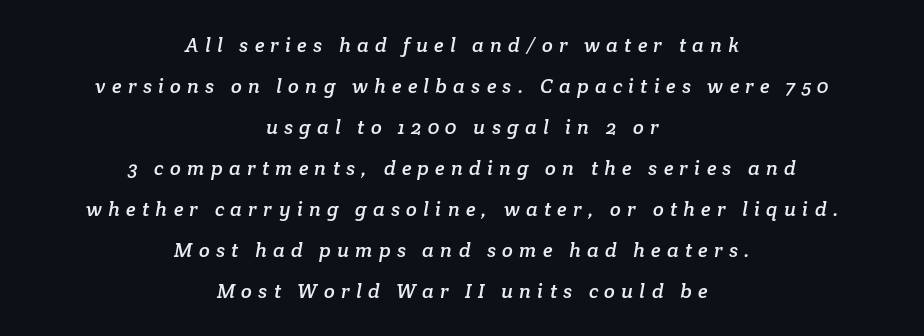
The image shows 20 px text type; set centered, loose line spacing (2.05x), unusually wide letter spacing (+0.31 em), not underlined.
